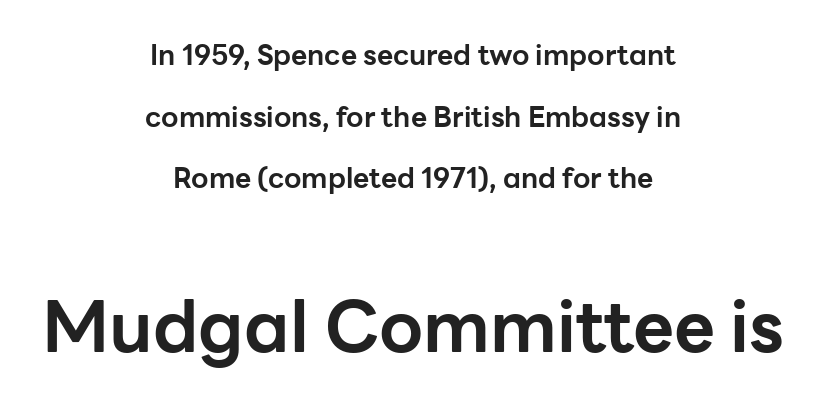
Q: Is the text bold? A: Yes.
Q: Is the text italic (slanted)? A: No, it is upright.
Q: Is the typeface a serif or a sans-serif typeface? A: Sans-serif.
Q: Is the text underlined? A: No.
Q: How is the paragraph aligned? A: Centered.
Q: Is the spacing between letters normal or unusually wide? A: Normal.
Q: Is the spacing between lines tight, normal or loose? A: Loose.
Q: Which block of text is set in a larger size, the first (top) or the second (bottom)? A: The second (bottom) one.
Q: Width (condensed, normal, or wide)? A: Normal.
Q: Stroke contrast? A: Low.
Q: x-height? A: Medium.
Q: Monospaced? A: No.
